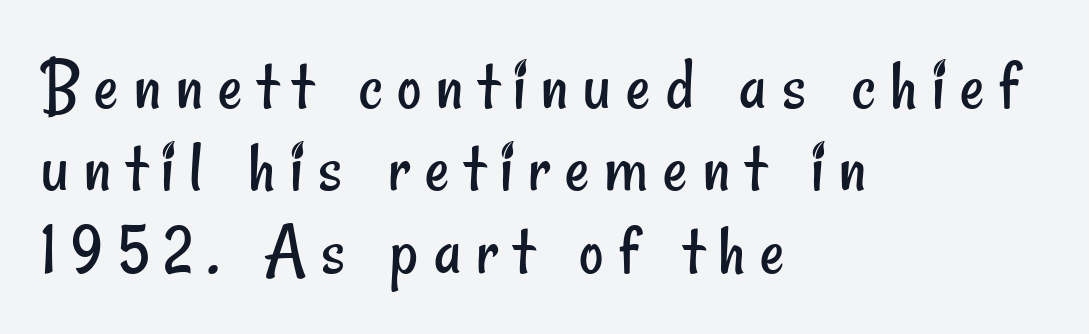
This is not heavy type; no bold has been used. Note the varied advance widths — an 'i' is clearly narrower than an 'm'. The lines are quadded left. Note: no serifs on the glyphs.
